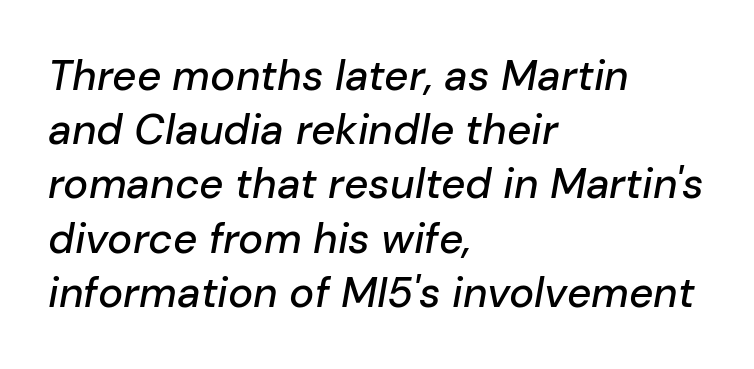
The image shows 42 px text type, italic (leaning right); set left-aligned, normal line spacing (1.29x), normal letter spacing, not underlined; low stroke contrast and a medium x-height.
